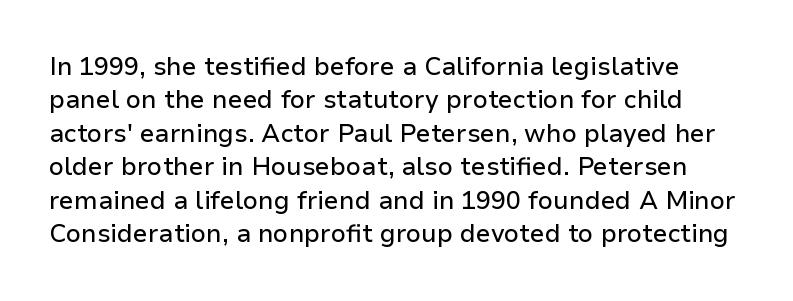
Q: Is the text italic (slanted)? A: No, it is upright.
Q: Is the text underlined? A: No.
Q: Is the spacing between letters normal or unusually wide? A: Normal.
Q: Is the spacing between lines tight, normal or loose? A: Normal.
